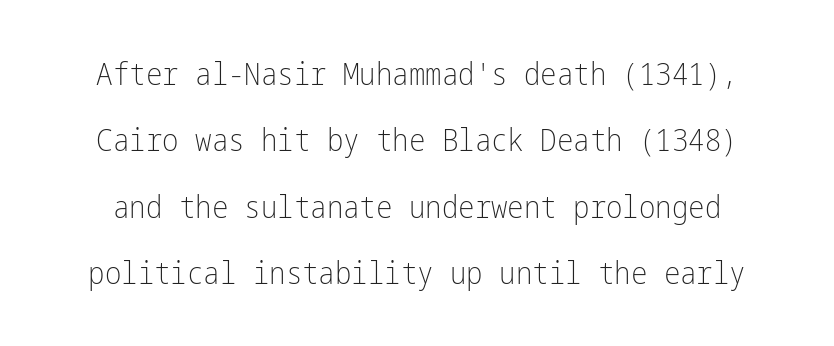
{"serif": "no", "italic": "no", "bold": "no", "weight": "light", "width": "condensed", "stroke_contrast": "low", "x_height": "medium", "underline": "no", "line_spacing": "loose", "line_spacing_ratio": 2.14, "letter_spacing": "normal", "letter_spacing_em": 0.0, "glyph_px": 31}
